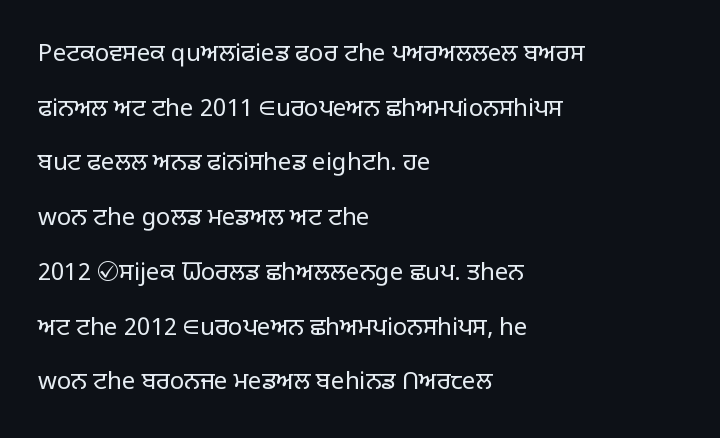
Tracking here is standard; glyphs follow each other at the usual distance. Stroke thickness stays within the range of a standard reading face or lighter. Style check: upright. Summary of vertical rhythm: relaxed, with wide interline spacing. The string is rendered with underlining switched off. The compositor pushed each line to the left boundary.
